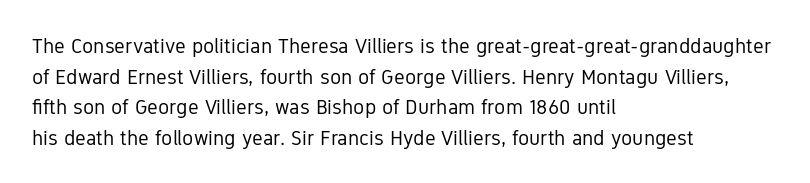
The image shows 21 px text type, upright; set left-aligned, normal line spacing (1.46x), normal letter spacing, not underlined.
